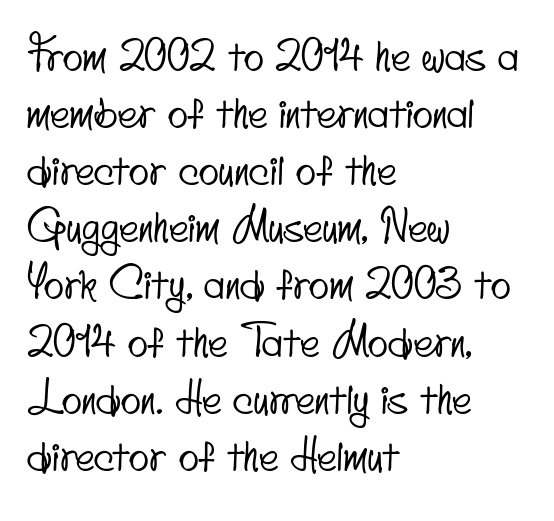
Descenders are the only things crossing below the line. The face used here is a sans, in the tradition of grotesques and geometrics. Successive baselines arrive at the customary interval. Standard letterfit; no display-style spreading of the glyphs. Do the characters align in a grid? No, the font is proportional.
